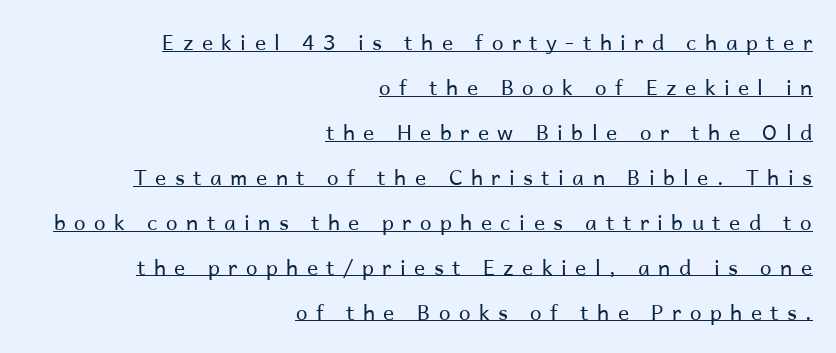
The letters look calm and open, with moderate or lighter stems. The passage is arranged like a letterhead date or caption credit — flush right. Vertical spacing — loose. Check the space under the baseline: a stroke is drawn there.
